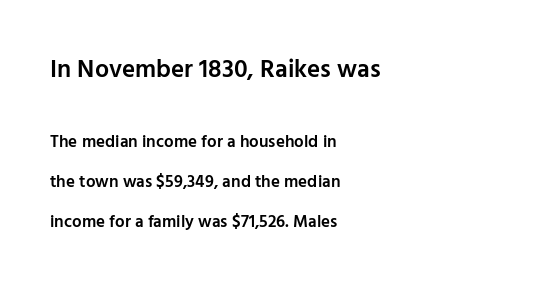
Words float on clear page, feet unadorned. The rendering shrinks the type as you move from the upper chunk to the lower. The type is set solid horizontally, with unmodified tracking. Emphasis by weight is partial: semibold.
